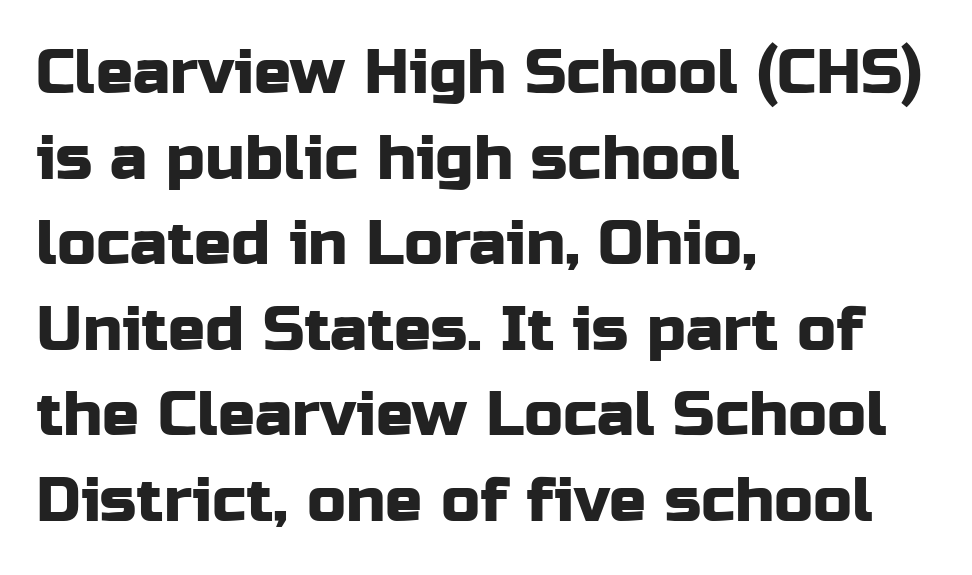
The image shows 62 px sans-serif type, upright; set left-aligned, normal line spacing (1.38x), normal letter spacing, not underlined; low stroke contrast and a medium x-height.
